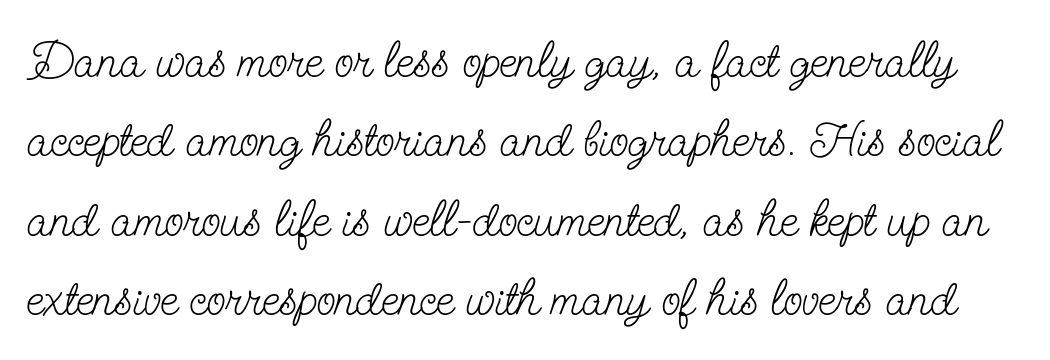
The image shows 50 px light, condensed serif type; set normal line spacing (1.59x), normal letter spacing, not underlined; low stroke contrast and a small x-height.
